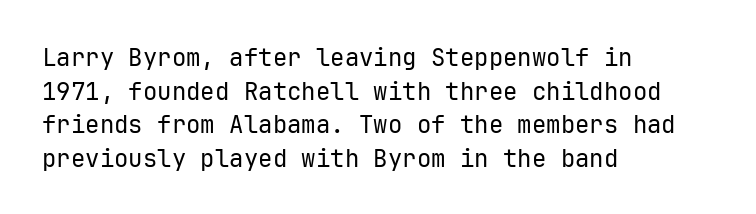
The image shows 24 px text type, upright; set left-aligned, normal line spacing (1.4x), normal letter spacing, not underlined.
